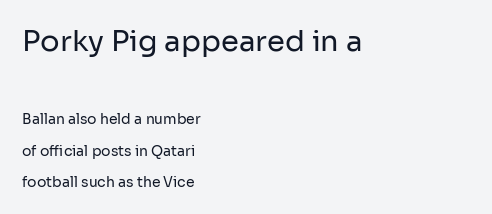
If you drew a ruler down the left edge, every line would touch it. This rendering leaves character spacing at its baseline value. Notice the wide empty band between every row — that's loose leading. On a weight scale, this lands at 450 or below.
